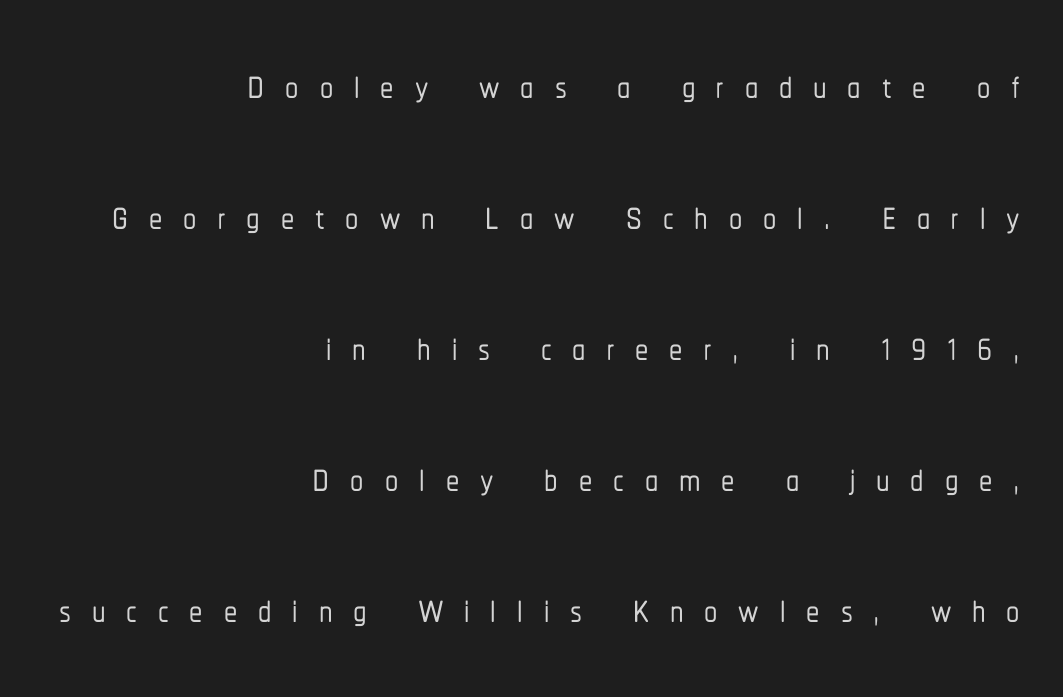
The image shows 53 px condensed sans-serif type, upright; set right-aligned, loose line spacing (2.47x), unusually wide letter spacing (+0.39 em), not underlined; low stroke contrast and a medium x-height.
